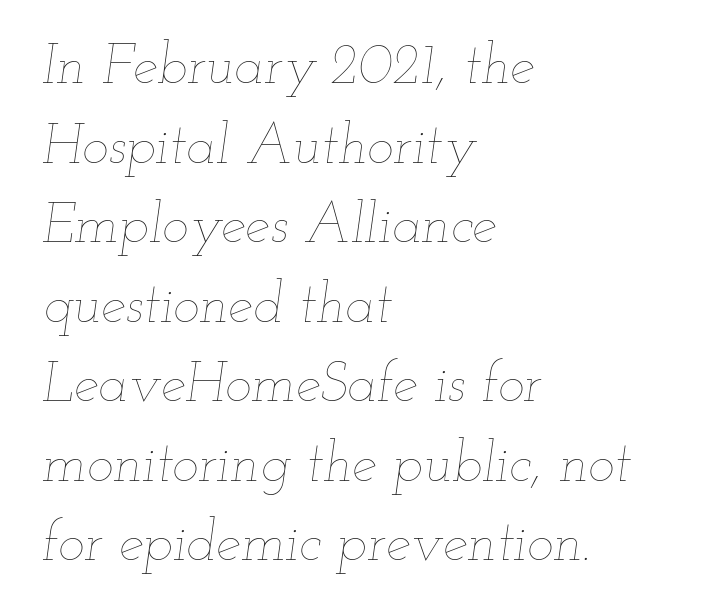
{"italic": "yes", "lean": "right", "slant_degrees": 12, "bold": "no", "weight": "thin", "width": "wide", "stroke_contrast": "low", "x_height": "small", "monospaced": "no", "underline": "no", "align": "left", "line_spacing": "normal", "line_spacing_ratio": 1.42, "letter_spacing": "normal", "letter_spacing_em": 0.0, "glyph_px": 56}
